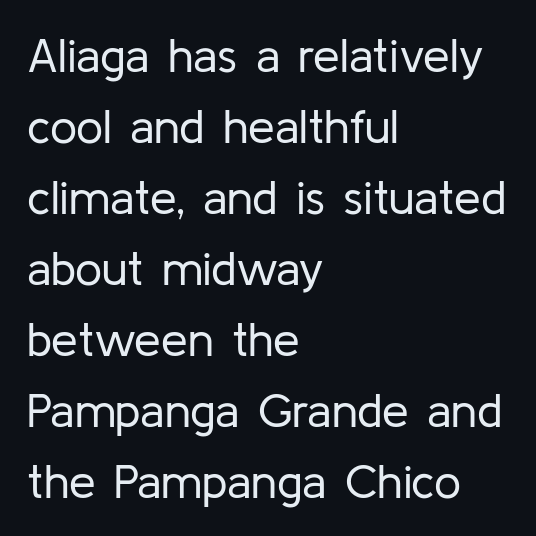
{"serif": "no", "italic": "no", "bold": "no", "weight": "regular", "width": "normal", "stroke_contrast": "low", "x_height": "medium", "monospaced": "no", "underline": "no", "align": "left", "line_spacing": "normal", "line_spacing_ratio": 1.48, "letter_spacing": "normal", "letter_spacing_em": 0.0, "glyph_px": 48}
